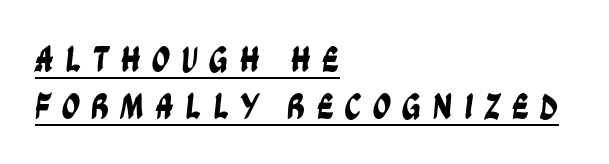
{"serif": "no", "width": "condensed", "stroke_contrast": "low", "x_height": "large", "monospaced": "no", "underline": "yes", "align": "left", "line_spacing": "normal", "line_spacing_ratio": 1.26, "letter_spacing": "wide", "letter_spacing_em": 0.29, "glyph_px": 37}
